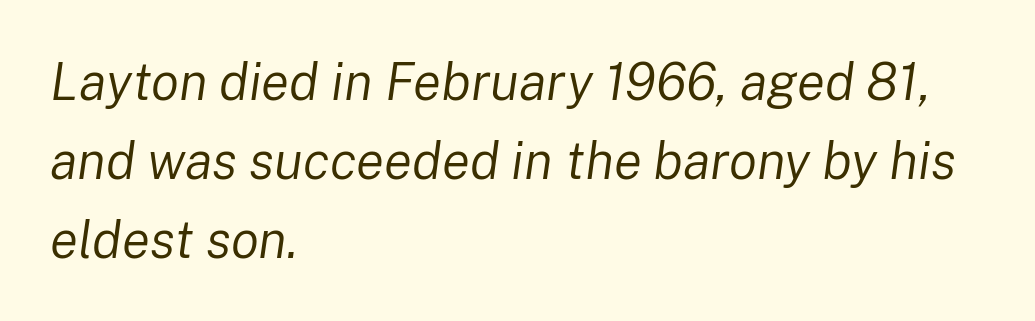
The image shows 52 px regular-weight type, italic (leaning right); set left-aligned, normal line spacing (1.52x), normal letter spacing, not underlined; low stroke contrast and a medium x-height.
